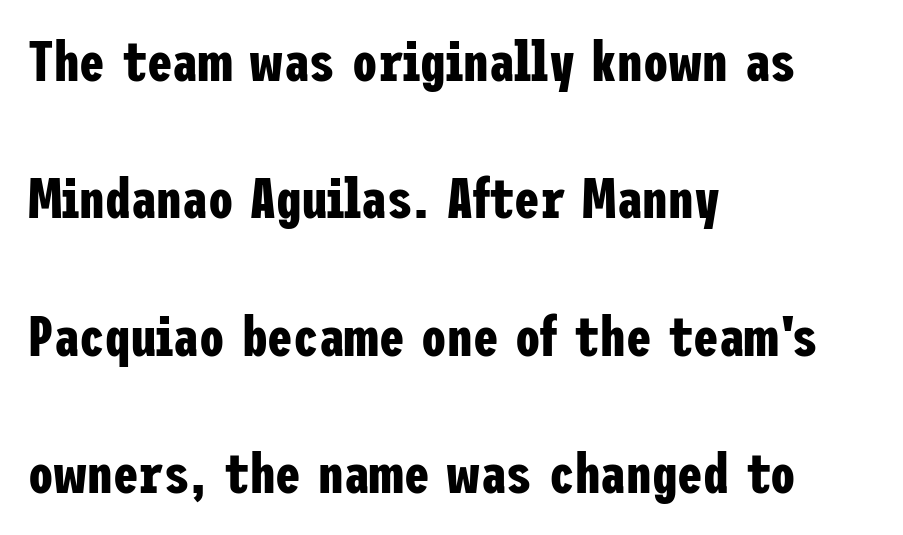
{"serif": "no", "italic": "no", "bold": "yes", "weight": "bold", "width": "condensed", "stroke_contrast": "low", "x_height": "medium", "underline": "no", "align": "left", "line_spacing": "loose", "line_spacing_ratio": 2.41, "letter_spacing": "normal", "letter_spacing_em": 0.0, "glyph_px": 57}
